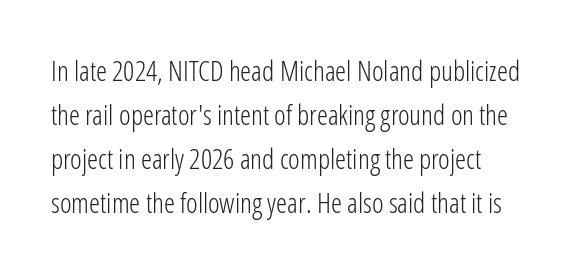
Each word holds together tightly as a unit, with standard inter-letter gaps. Is this a fixed-width face? No — the glyphs have proportional, varying widths. Underlining? Definitely not there. Posture: upright roman.
